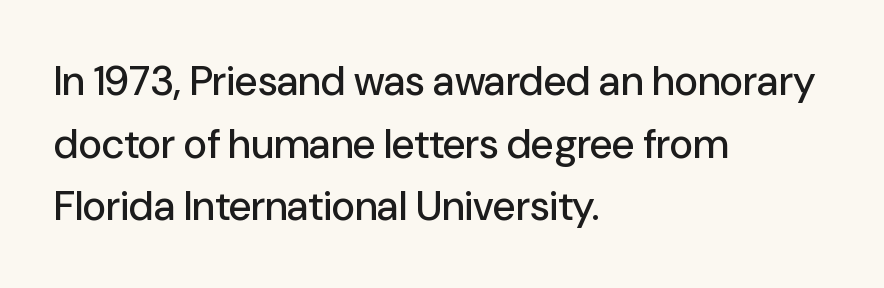
{"serif": "no", "italic": "no", "width": "normal", "stroke_contrast": "low", "x_height": "medium", "monospaced": "no", "underline": "no", "align": "left", "line_spacing": "normal", "line_spacing_ratio": 1.53, "letter_spacing": "normal", "letter_spacing_em": 0.0, "glyph_px": 41}
